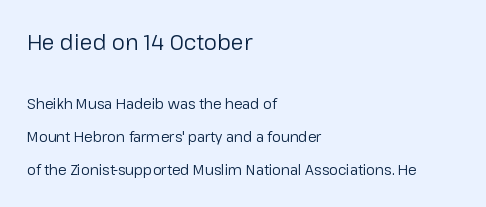
Vertically, the passage feels expansive, rows floating well apart. The rendering anchors every line to the left-hand side. No letter is thick-stroked: the sample isn't bold. Type without underlining. Scale decreases going downward across the two blocks.
